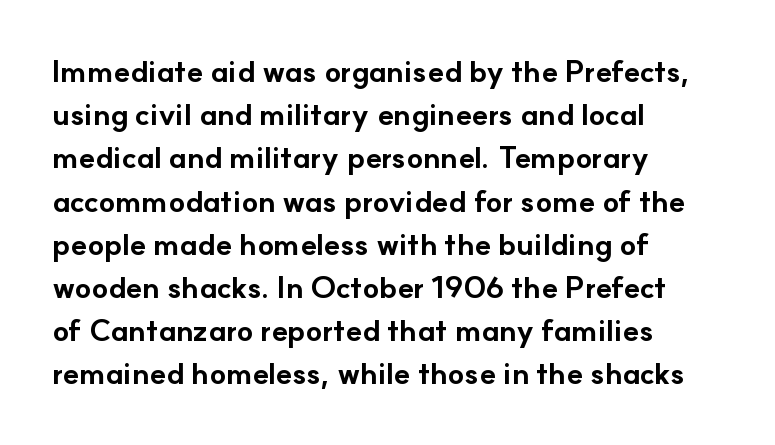
{"serif": "no", "italic": "no", "bold": "yes", "weight": "bold", "width": "normal", "stroke_contrast": "low", "x_height": "small", "monospaced": "no", "underline": "no", "align": "left", "line_spacing": "normal", "line_spacing_ratio": 1.44, "letter_spacing": "normal", "letter_spacing_em": 0.0, "glyph_px": 30}
